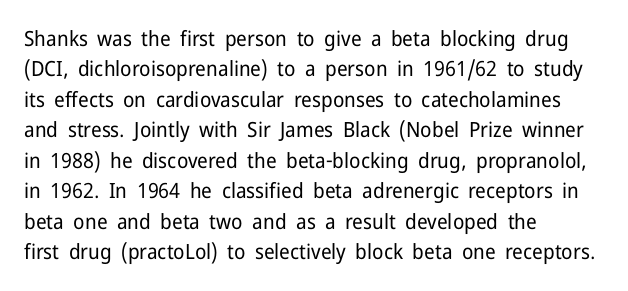
Q: Is the text bold? A: No.
Q: Is the text italic (slanted)? A: No, it is upright.
Q: Is the text underlined? A: No.
Q: How is the paragraph aligned? A: Left-aligned.
Q: Is the spacing between letters normal or unusually wide? A: Normal.
Q: Is the spacing between lines tight, normal or loose? A: Normal.
